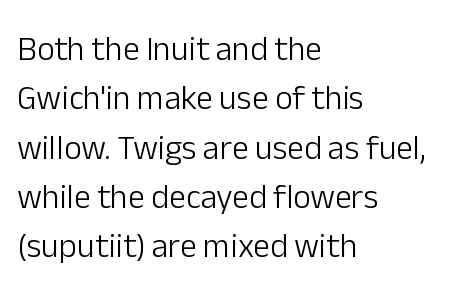
The image shows 34 px light sans-serif type, upright; set left-aligned, normal line spacing (1.45x), normal letter spacing, not underlined; low stroke contrast and a medium x-height.
